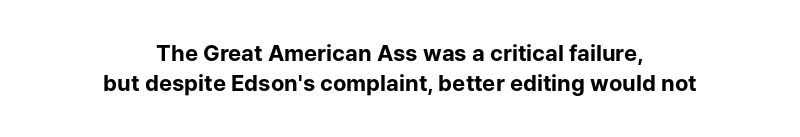
{"italic": "no", "bold": "yes", "underline": "no", "align": "center", "line_spacing": "normal", "line_spacing_ratio": 1.37, "letter_spacing": "normal", "letter_spacing_em": 0.0, "glyph_px": 22}
